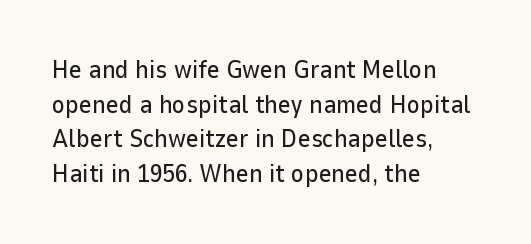
Q: Is the text italic (slanted)? A: No, it is upright.
Q: Is the text underlined? A: No.
Q: How is the paragraph aligned? A: Left-aligned.
Q: Is the spacing between letters normal or unusually wide? A: Normal.
Q: Is the spacing between lines tight, normal or loose? A: Normal.
